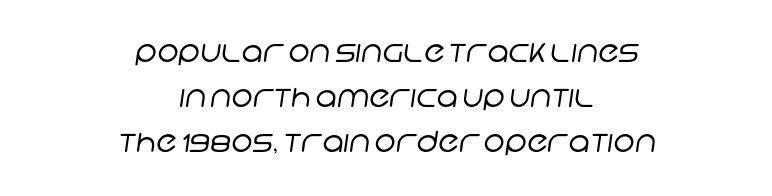
{"serif": "no", "bold": "no", "weight": "regular", "width": "normal", "stroke_contrast": "low", "x_height": "large", "monospaced": "no", "underline": "no", "align": "center", "line_spacing": "normal", "line_spacing_ratio": 1.55, "letter_spacing": "normal", "letter_spacing_em": 0.0, "glyph_px": 29}
